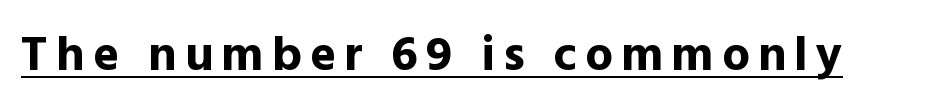
Q: Is the text bold? A: Yes.
Q: Is the text italic (slanted)? A: No, it is upright.
Q: Is the typeface a serif or a sans-serif typeface? A: Sans-serif.
Q: Is the text underlined? A: Yes.
Q: Width (condensed, normal, or wide)? A: Normal.
Q: x-height? A: Medium.
Q: Monospaced? A: No.
